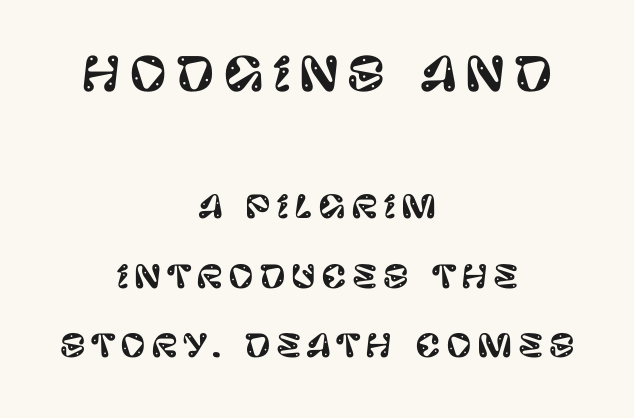
The block sitting higher on the canvas is the one with enlarged characters. Visually the block forms a symmetrical silhouette, jagged on both flanks. You can tell from the bare stems that sans-serif type was used.
